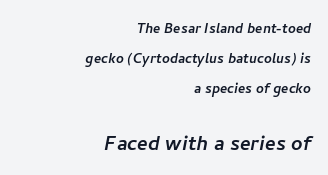
Small over large — that's the arrangement of the two blocks here. Is the letter spacing exaggerated? No — it looks like the ordinary default. Which margin do the lines hug? The right one — the left edge is uneven. Type without underlining.
